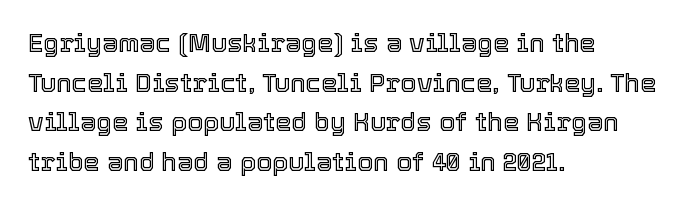
{"italic": "no", "underline": "no", "align": "left", "line_spacing": "normal", "line_spacing_ratio": 1.52, "letter_spacing": "normal", "letter_spacing_em": 0.0, "glyph_px": 26}
